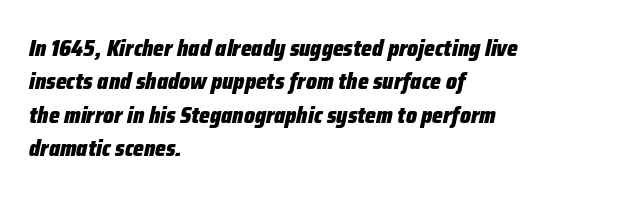
Q: Is the text bold? A: Yes.
Q: Is the text italic (slanted)? A: Yes, it leans right by about 12 degrees.
Q: Is the text underlined? A: No.
Q: How is the paragraph aligned? A: Left-aligned.
Q: Is the spacing between letters normal or unusually wide? A: Normal.
Q: Is the spacing between lines tight, normal or loose? A: Normal.
